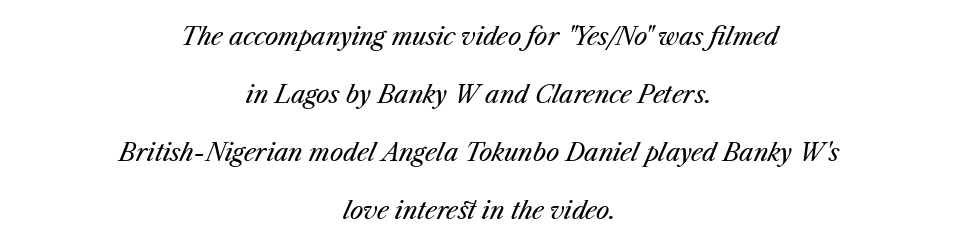
The image shows 24 px text type, italic (leaning right); set centered, loose line spacing (2.41x), normal letter spacing, not underlined.
